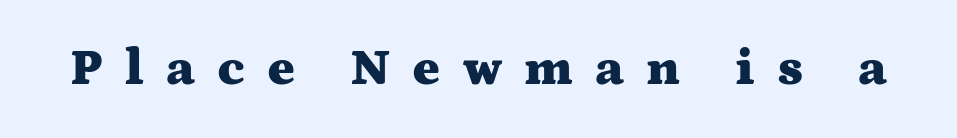
Is there any slant? The stems are plumb. Little horizontal feet cap the strokes, marking this as serif type. The letters advance in unequal steps, a hallmark of proportional type. Words appear elongated and porous because spacing is wide.
